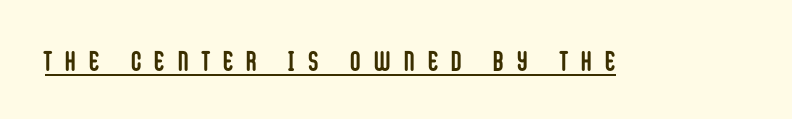
The image shows 28 px semibold, condensed sans-serif type, upright; set unusually wide letter spacing (+0.49 em), underlined; low stroke contrast and a large x-height.
